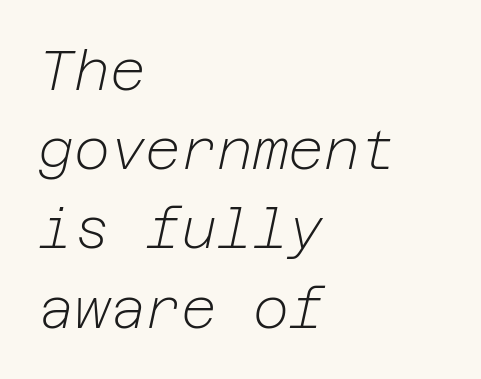
{"italic": "yes", "lean": "right", "slant_degrees": 12, "bold": "no", "weight": "light", "width": "normal", "stroke_contrast": "low", "x_height": "medium", "underline": "no", "align": "left", "line_spacing": "normal", "line_spacing_ratio": 1.44, "letter_spacing": "normal", "letter_spacing_em": 0.0, "glyph_px": 55}
